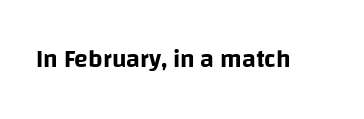
The image shows 25 px text type, upright; set normal letter spacing, not underlined.
